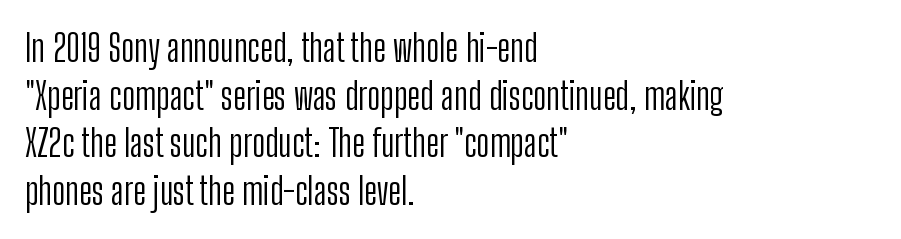
{"serif": "no", "italic": "no", "bold": "no", "weight": "light", "width": "condensed", "stroke_contrast": "low", "x_height": "medium", "monospaced": "no", "underline": "no", "align": "left", "line_spacing": "normal", "line_spacing_ratio": 1.29, "letter_spacing": "normal", "letter_spacing_em": 0.0, "glyph_px": 37}
